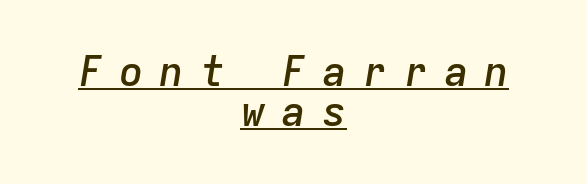
The image shows 41 px semibold type, italic (leaning right), monospaced; set centered, tight line spacing (0.97x), unusually wide letter spacing (+0.39 em), underlined; low stroke contrast and a medium x-height.
